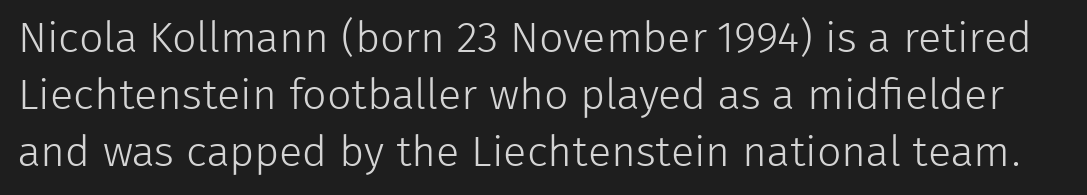
The image shows 43 px light sans-serif type, upright; set normal line spacing (1.33x), normal letter spacing, not underlined; low stroke contrast and a medium x-height.
